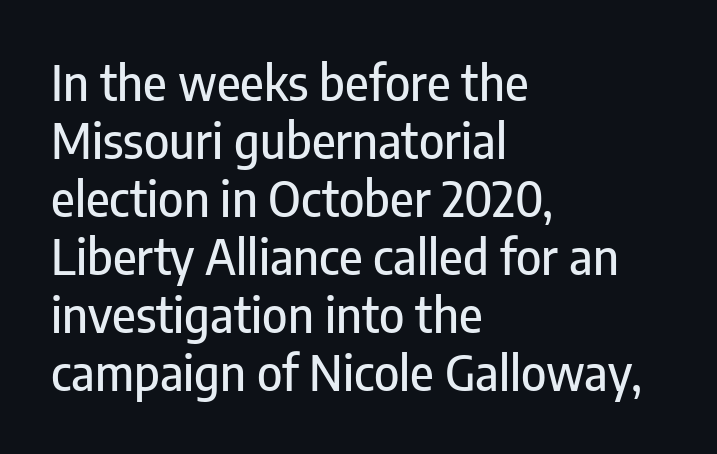
Q: Is the text italic (slanted)? A: No, it is upright.
Q: Is the typeface a serif or a sans-serif typeface? A: Sans-serif.
Q: Is the text underlined? A: No.
Q: How is the paragraph aligned? A: Left-aligned.
Q: Is the spacing between letters normal or unusually wide? A: Normal.
Q: Width (condensed, normal, or wide)? A: Condensed.
Q: Stroke contrast? A: Low.
Q: x-height? A: Medium.
Q: Monospaced? A: No.
